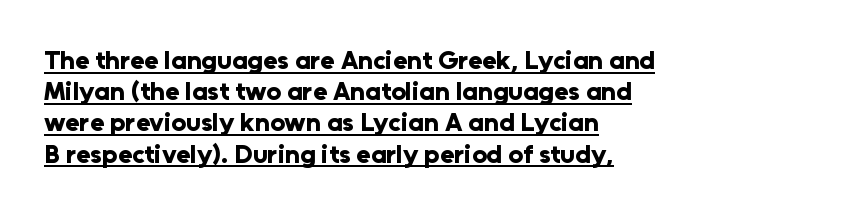
Q: Is the text bold? A: Yes.
Q: Is the text italic (slanted)? A: No, it is upright.
Q: Is the text underlined? A: Yes.
Q: How is the paragraph aligned? A: Left-aligned.
Q: Is the spacing between letters normal or unusually wide? A: Normal.
